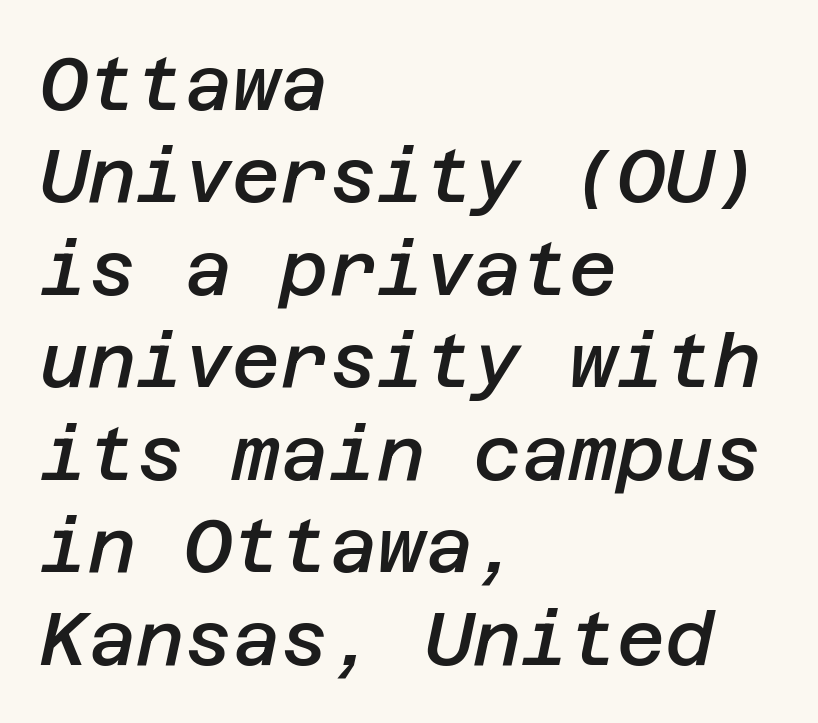
The image shows 74 px semibold type, italic (leaning right); set left-aligned, normal line spacing (1.25x), normal letter spacing, not underlined; low stroke contrast and a large x-height.
